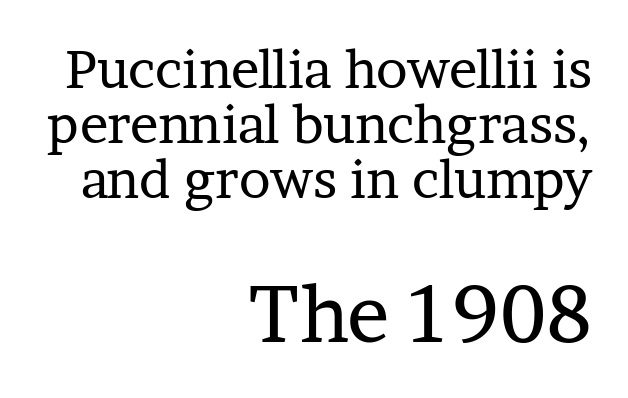
Between these two stacked blocks, the lower one wins on size. The typeface chosen for these lines features serifs. Caption: standard tracking, unaltered. Do the characters align in a grid? No, the font is proportional. The gap between lines stays unmarked. Designer's note — italics off, roman on.
